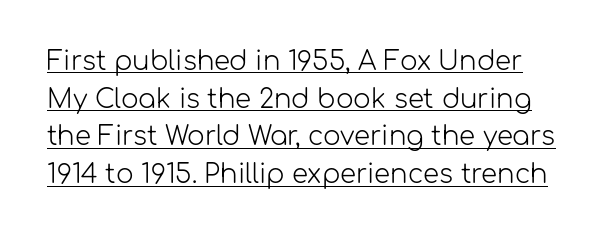
The image shows 26 px text type, upright; set normal line spacing (1.45x), normal letter spacing, underlined.
